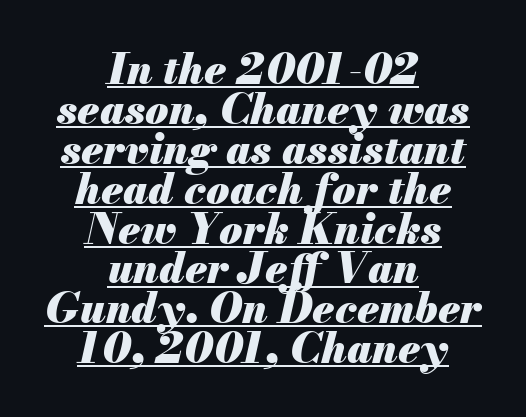
Q: Is the text bold? A: Yes.
Q: Is the text italic (slanted)? A: Yes, it leans right by about 13 degrees.
Q: Is the text underlined? A: Yes.
Q: How is the paragraph aligned? A: Centered.
Q: Is the spacing between letters normal or unusually wide? A: Normal.
Q: Is the spacing between lines tight, normal or loose? A: Tight.
Q: Width (condensed, normal, or wide)? A: Normal.
Q: Stroke contrast? A: Medium.
Q: x-height? A: Small.
Q: Monospaced? A: No.
